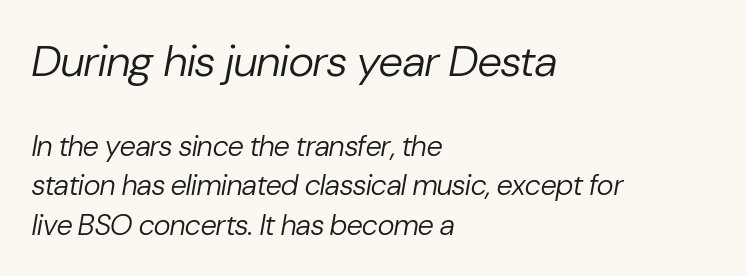
{"italic": "yes", "lean": "right", "slant_degrees": 10, "bold": "no", "weight": "regular", "width": "normal", "stroke_contrast": "low", "x_height": "medium", "monospaced": "no", "underline": "no", "align": "left", "line_spacing": "normal", "line_spacing_ratio": 1.36, "letter_spacing": "normal", "letter_spacing_em": 0.0, "larger_block": "first", "size_ratio": 1.52, "glyph_px": 44}
